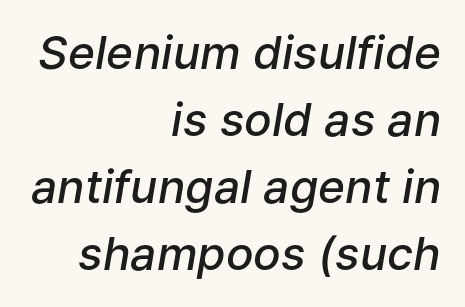
The image shows 46 px semibold type, italic (leaning right); set right-aligned, normal line spacing (1.46x), normal letter spacing, not underlined; low stroke contrast and a medium x-height.
